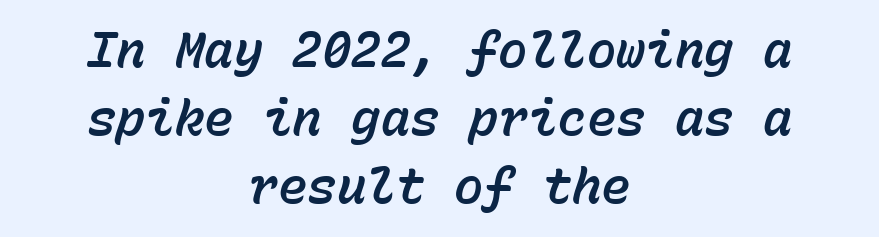
Q: Is the text italic (slanted)? A: Yes, it leans right by about 15 degrees.
Q: Is the text underlined? A: No.
Q: How is the paragraph aligned? A: Centered.
Q: Is the spacing between letters normal or unusually wide? A: Normal.
Q: Is the spacing between lines tight, normal or loose? A: Normal.
Q: Width (condensed, normal, or wide)? A: Normal.
Q: Stroke contrast? A: Low.
Q: x-height? A: Medium.
Q: Monospaced? A: Yes.
